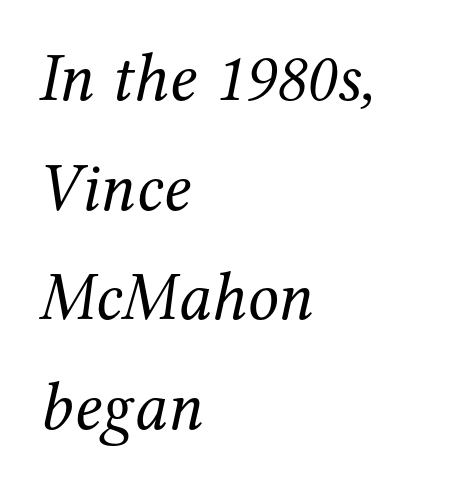
The text block is weighted toward the left margin, trailing off unevenly rightward. I'd call this a serif setting — the letters wear small feet. Looks like regular typesetting: each glyph gets only the width it needs. Beneath every word, the page is bare. The horizontal fit of the characters is conventional and even.
